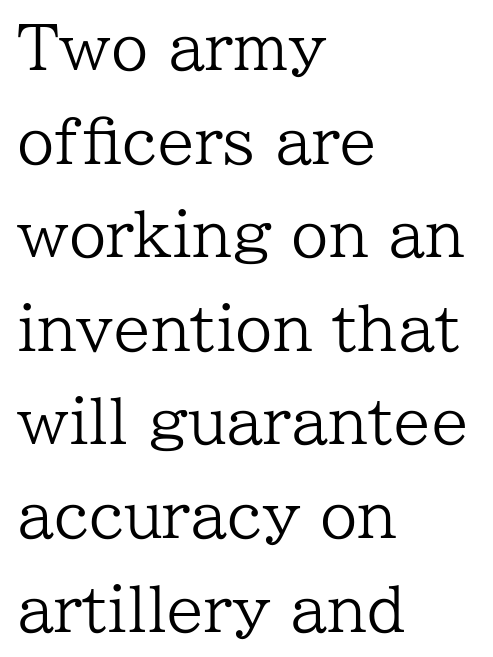
Font category for this specimen: serif. You could call the tracking neutral — neither tight nor loose. Heft: none added — not bold. A bare baseline throughout the passage. The paragraph shown leans on its left margin.
